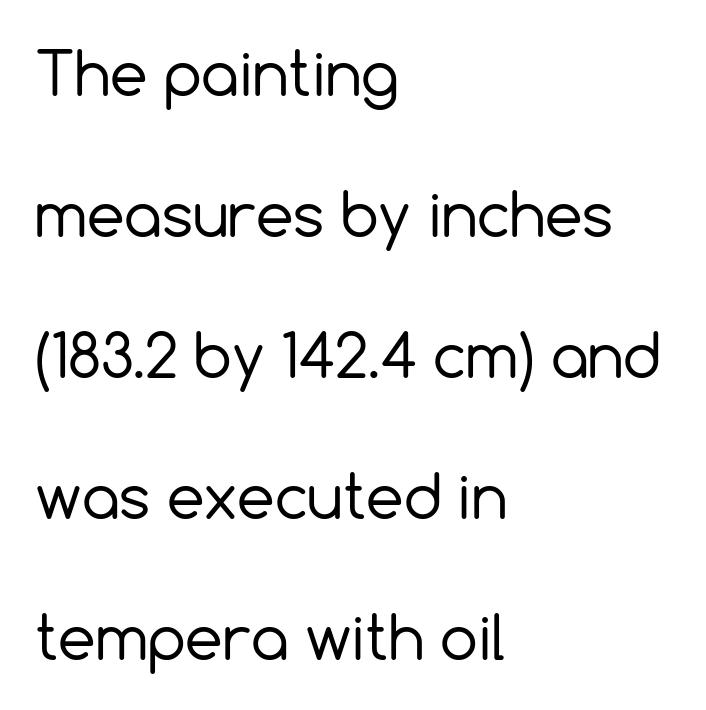
The image shows 60 px regular-weight sans-serif type, upright; set left-aligned, loose line spacing (2.35x), normal letter spacing, not underlined; a medium x-height.
